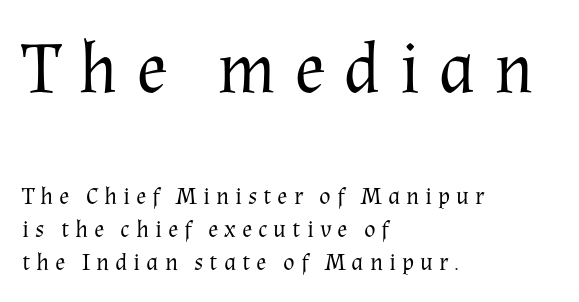
Check where the strokes stop: tiny serifs finish them off. How would I describe the line gaps? Plain and ordinary. Stems here are at most as thick as an everyday book face. The foot of each line stays bare and open. The face used here is proportionally spaced, like ordinary book or web type. Notice how the stems are strictly vertical — no italics here.
